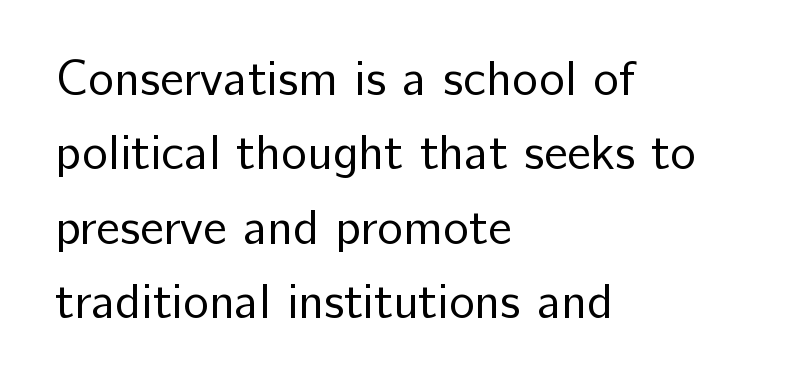
This sample has the flowing, uneven cadence of proportional lettering. Beneath every word, the page is bare. The cut favours lightness, reaching ordinary text weight at its darkest. Each new line begins a customary step beneath the previous one. These lines are set flush left with a ragged right edge.
